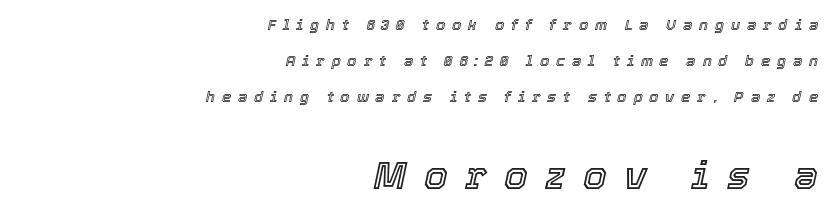
This rendering uses right alignment, leaving the left contour irregular. This rendering widens character spacing well past its baseline value. The area under the type is left untouched. Vertically, the passage feels expansive, rows floating well apart.
